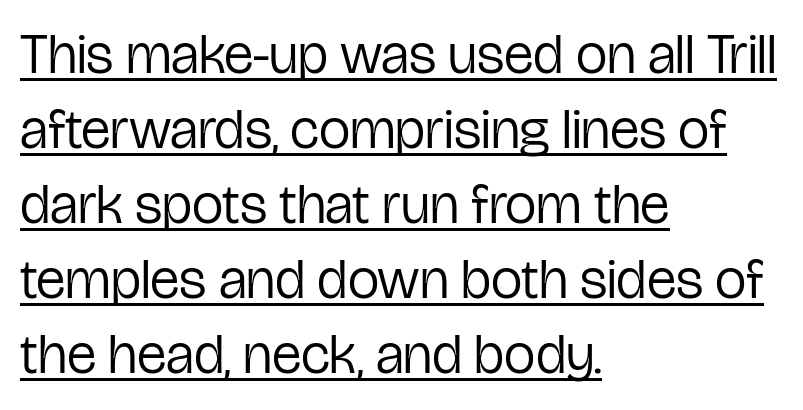
{"serif": "no", "italic": "no", "bold": "no", "weight": "regular", "width": "condensed", "stroke_contrast": "low", "x_height": "medium", "monospaced": "no", "underline": "yes", "align": "left", "line_spacing": "normal", "line_spacing_ratio": 1.34, "letter_spacing": "normal", "letter_spacing_em": 0.0, "glyph_px": 56}
